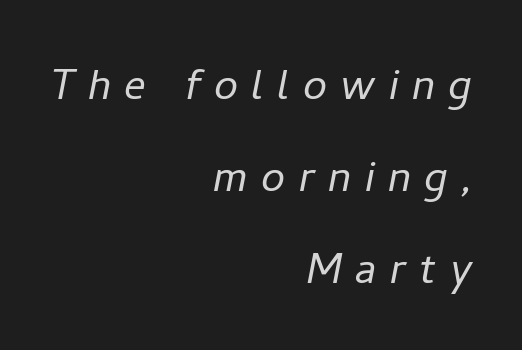
Is this a fixed-width face? No — the glyphs have proportional, varying widths. In terms of posture, this sample is oblique. This reads as an unemphasized weight, regular at the heaviest. Teacher's note: observe the even right margin — that is flush-right alignment. The area under the type is left untouched.
